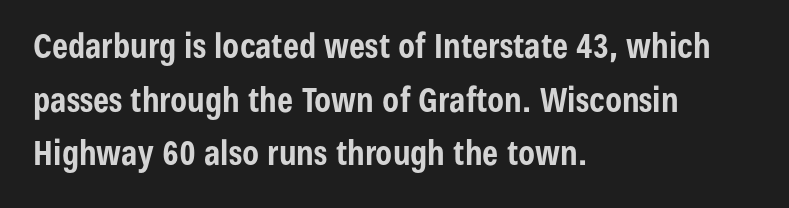
{"serif": "no", "italic": "no", "bold": "yes", "weight": "bold", "width": "condensed", "stroke_contrast": "low", "x_height": "medium", "monospaced": "no", "underline": "no", "align": "left", "line_spacing": "normal", "line_spacing_ratio": 1.58, "letter_spacing": "normal", "letter_spacing_em": 0.0, "glyph_px": 34}
